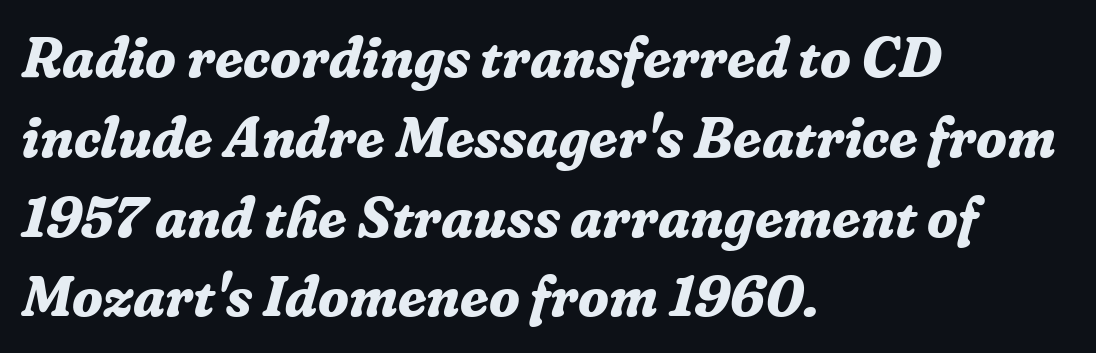
Here the glyphs are tracked normally, forming tight word shapes. Typesetter's note: full bold, strokes at maximum text heaviness. Do the characters align in a grid? No, the font is proportional. A clean baseline with only descenders dipping below it. The rendering shows small feet on the letterforms — a serif design. Reading down the column, the eye jumps a familiar distance to each next line.
